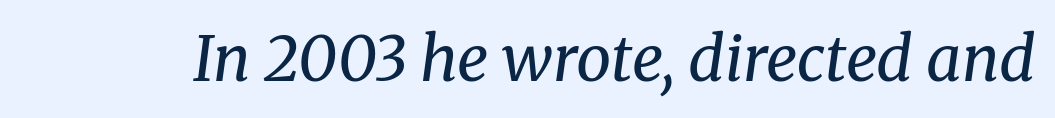
Is this a heavy cut? Hardly; it is regular or lighter. Check the space under the baseline: it is left empty. The rendering applies a slant to the glyphs. This sample uses plain, unmodified letter spacing.
